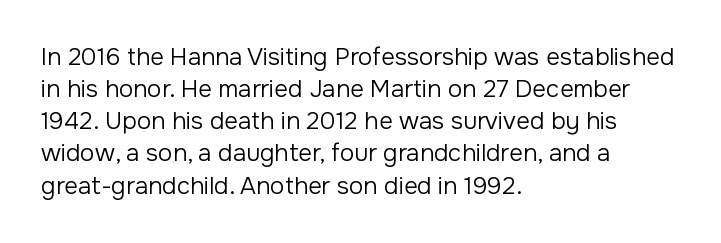
Q: Is the text bold? A: No.
Q: Is the text italic (slanted)? A: No, it is upright.
Q: Is the text underlined? A: No.
Q: How is the paragraph aligned? A: Left-aligned.
Q: Is the spacing between letters normal or unusually wide? A: Normal.
Q: Is the spacing between lines tight, normal or loose? A: Normal.
